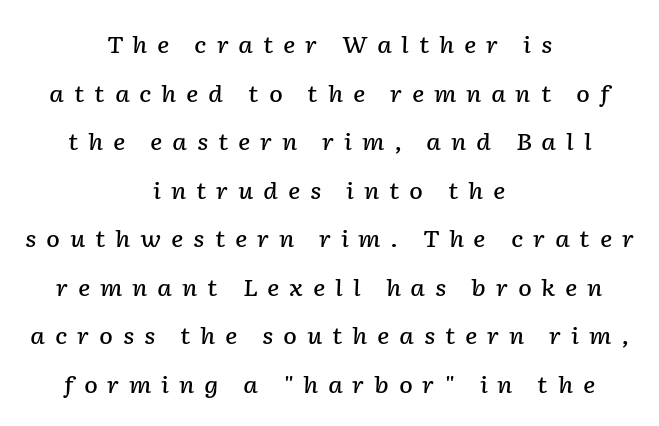
Whoever set this chose breathing room over compactness in the vertical rhythm. This rendering features lettering with no underline. In terms of posture, this sample is oblique. I'd describe the lettering as semibold — firm but not a full bold. You could only call the tracking loose — the letters float apart.
